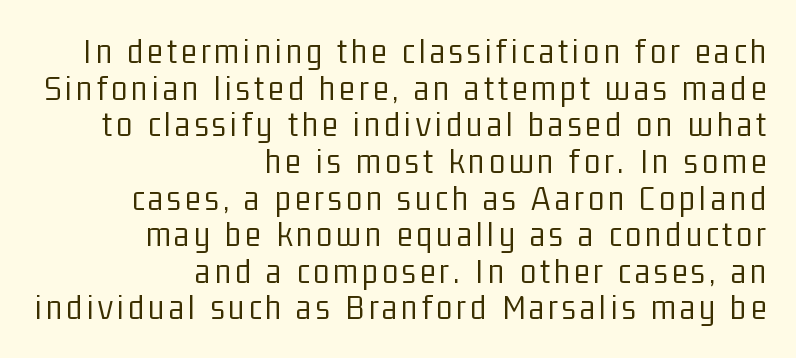
The image shows 37 px light, condensed sans-serif type, upright; set right-aligned, tight line spacing (0.99x), not underlined; low stroke contrast and a medium x-height.
